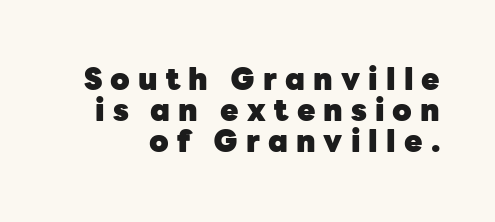
{"serif": "no", "italic": "no", "bold": "yes", "weight": "heavy", "width": "normal", "stroke_contrast": "low", "x_height": "medium", "monospaced": "no", "underline": "no", "line_spacing": "tight", "line_spacing_ratio": 1.04, "letter_spacing": "wide", "letter_spacing_em": 0.27, "glyph_px": 30}
